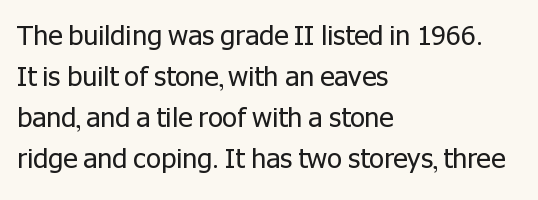
Q: Is the text bold? A: No.
Q: Is the text italic (slanted)? A: No, it is upright.
Q: Is the text underlined? A: No.
Q: How is the paragraph aligned? A: Left-aligned.
Q: Is the spacing between letters normal or unusually wide? A: Normal.
Q: Is the spacing between lines tight, normal or loose? A: Normal.
